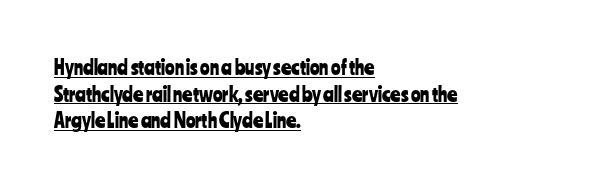
The rendered words wear a rule along their underside. Spacing between characters is what you'd get straight out of the box. The paragraph shown leans on its left margin. The lines sit at an ordinary, default distance from one another. If you drew a line through each stem, it would be perfectly vertical.
